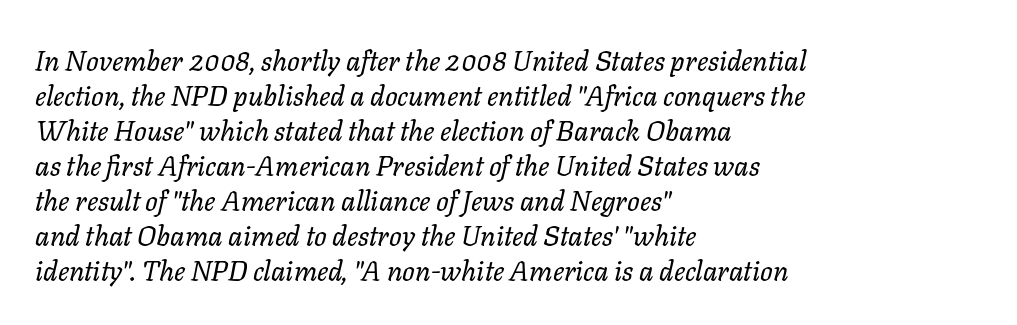
Teacher's note: observe the even left margin — that is flush-left alignment. A typesetter would mark this as italic. Nobody touched the tracking dial on this one. The passage shown stacks its lines at a standard gap. This sample has the flowing, uneven cadence of proportional lettering.
